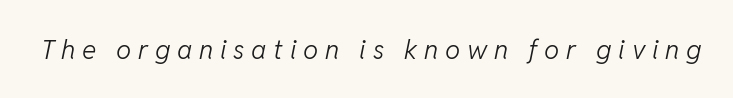
{"italic": "yes", "lean": "right", "slant_degrees": 11, "bold": "no", "underline": "no", "letter_spacing": "wide", "letter_spacing_em": 0.25, "glyph_px": 27}
